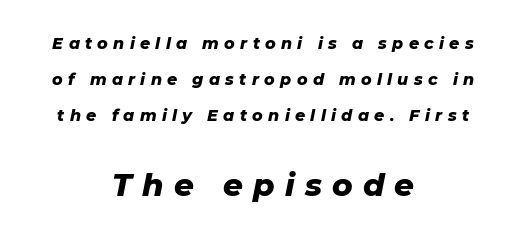
The image shows 31 px heavy type, italic (leaning right); set centered, loose line spacing (2.24x), unusually wide letter spacing (+0.33 em), not underlined; the second (bottom) block is 1.94x larger; low stroke contrast and a medium x-height.
